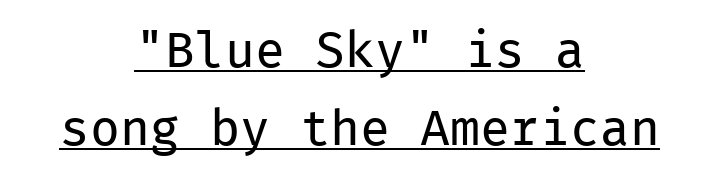
The image shows 50 px regular-weight sans-serif type, upright, monospaced; set centered, normal line spacing (1.56x), normal letter spacing, underlined; low stroke contrast and a medium x-height.
